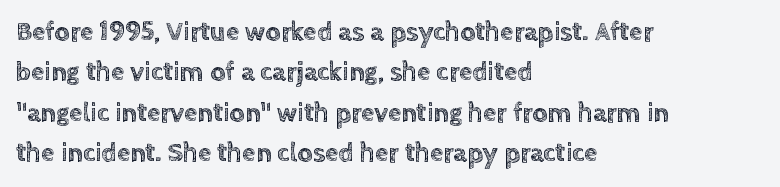
No italicization has been applied; the sample stays upright. This block has exactly the height ordinary leading produces. Students, note that the glyphs here touch the page at normal intervals. Typeset ragged right — the left edge is the straight one.
